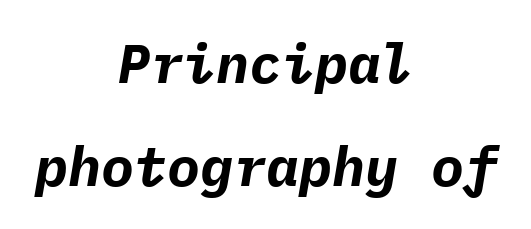
Q: Is the text bold? A: Yes.
Q: Is the text italic (slanted)? A: Yes, it leans right by about 9 degrees.
Q: Is the text underlined? A: No.
Q: How is the paragraph aligned? A: Centered.
Q: Is the spacing between letters normal or unusually wide? A: Normal.
Q: Width (condensed, normal, or wide)? A: Normal.
Q: Stroke contrast? A: Low.
Q: x-height? A: Medium.
Q: Monospaced? A: Yes.
